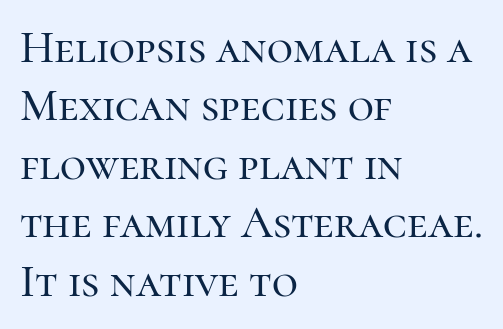
Q: Is the text italic (slanted)? A: No, it is upright.
Q: Is the typeface a serif or a sans-serif typeface? A: Serif.
Q: Is the text underlined? A: No.
Q: How is the paragraph aligned? A: Left-aligned.
Q: Is the spacing between letters normal or unusually wide? A: Normal.
Q: Is the spacing between lines tight, normal or loose? A: Normal.
Q: Width (condensed, normal, or wide)? A: Normal.
Q: Stroke contrast? A: High.
Q: x-height? A: Medium.
Q: Monospaced? A: No.
